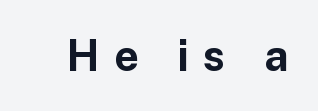
The letters advance in unequal steps, a hallmark of proportional type. Stroke thickness is high; the sample reads as a true bold. Here the glyphs are tracked loosely, breaking word shapes into spaced letters. The passage shown is not underscored anywhere. Look at the bottom of the vertical strokes: they stop flat, with no serifs.
